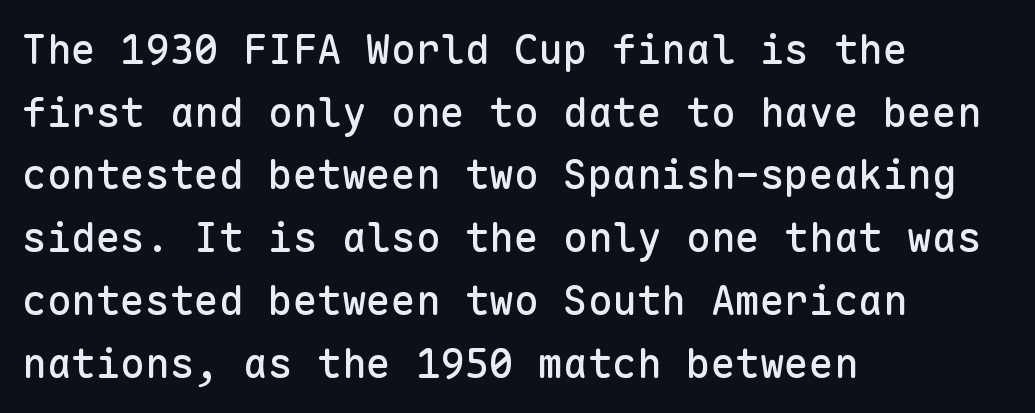
Q: Is the text italic (slanted)? A: No, it is upright.
Q: Is the typeface a serif or a sans-serif typeface? A: Sans-serif.
Q: Is the text underlined? A: No.
Q: How is the paragraph aligned? A: Left-aligned.
Q: Is the spacing between letters normal or unusually wide? A: Normal.
Q: Is the spacing between lines tight, normal or loose? A: Normal.
Q: Width (condensed, normal, or wide)? A: Normal.
Q: Stroke contrast? A: Low.
Q: x-height? A: Medium.
Q: Monospaced? A: Yes.
